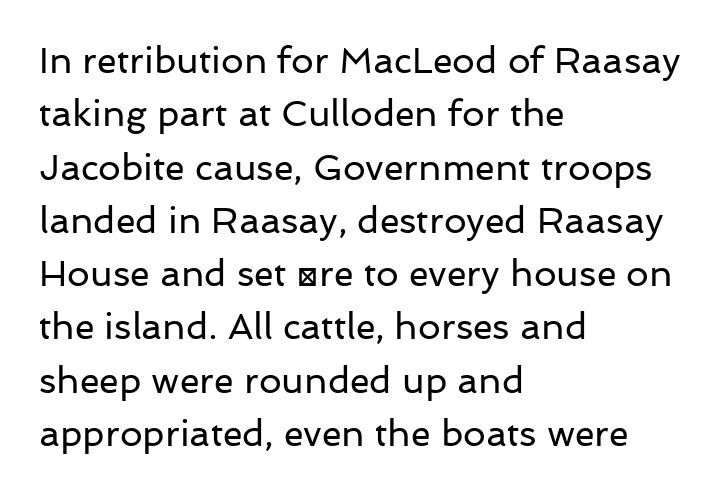
The font's upright variant was chosen for this text. Varying glyph widths throughout — classic text-font behaviour. Horizontal bands of white between lines are of average thickness. Does extra space separate the letters? No, they use regular spacing. Font category for this specimen: sans-serif. Leftover space on each line is placed entirely after the last word.
